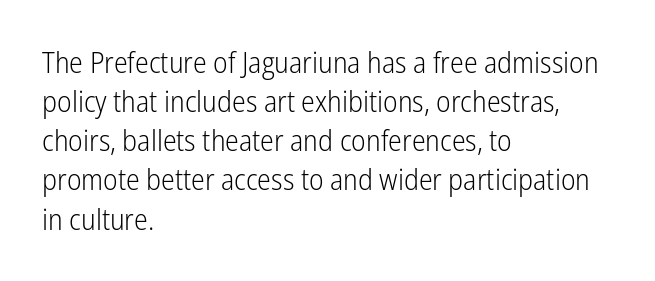
Style check: upright. Vertical stems look standard width or narrower in stroke. Descender tails drop into unmarked territory. This sample uses plain, unmodified letter spacing. The leading is moderate, giving the passage an even texture.
